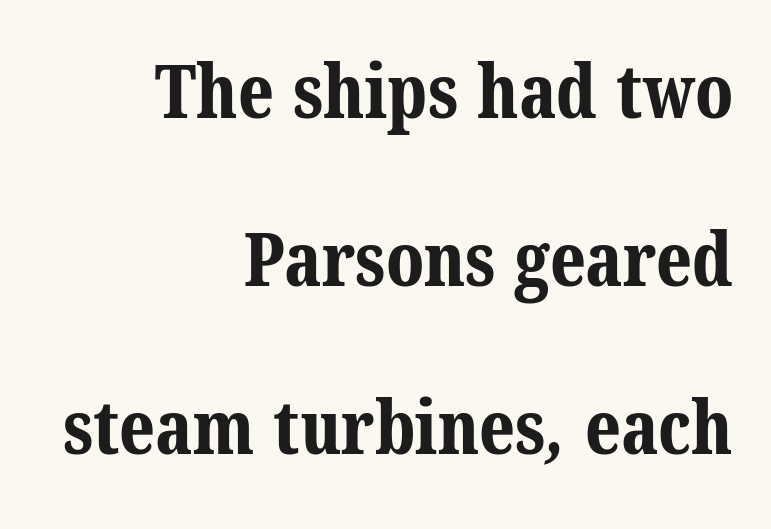
{"serif": "yes", "bold": "yes", "weight": "bold", "width": "normal", "stroke_contrast": "medium", "x_height": "medium", "monospaced": "no", "underline": "no", "align": "right", "line_spacing": "loose", "line_spacing_ratio": 2.27, "letter_spacing": "normal", "letter_spacing_em": 0.0, "glyph_px": 74}
